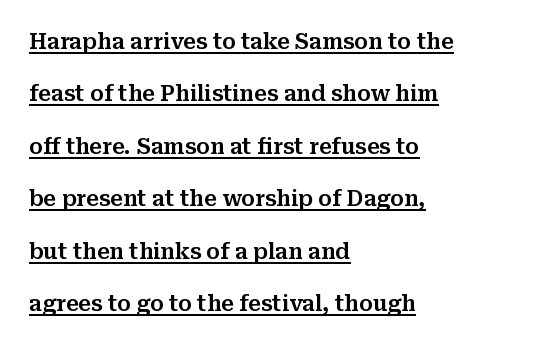
Is there any slant? The stems are plumb. The face used here appears with an underline applied. Inter-character spacing is left at the font's built-in metrics. Line spacing here is loose.
